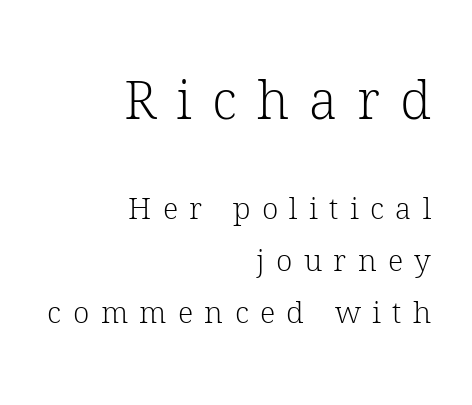
{"serif": "yes", "italic": "no", "bold": "no", "weight": "light", "width": "normal", "stroke_contrast": "low", "x_height": "medium", "monospaced": "no", "underline": "no", "align": "right", "line_spacing_ratio": 1.73, "letter_spacing": "wide", "letter_spacing_em": 0.38, "larger_block": "first", "size_ratio": 1.77, "glyph_px": 53}
